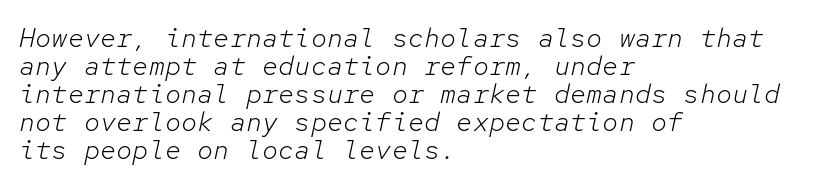
{"italic": "yes", "lean": "right", "slant_degrees": 12, "bold": "no", "underline": "no", "align": "left", "line_spacing": "tight", "line_spacing_ratio": 1.04, "letter_spacing": "normal", "letter_spacing_em": 0.0, "glyph_px": 27}
